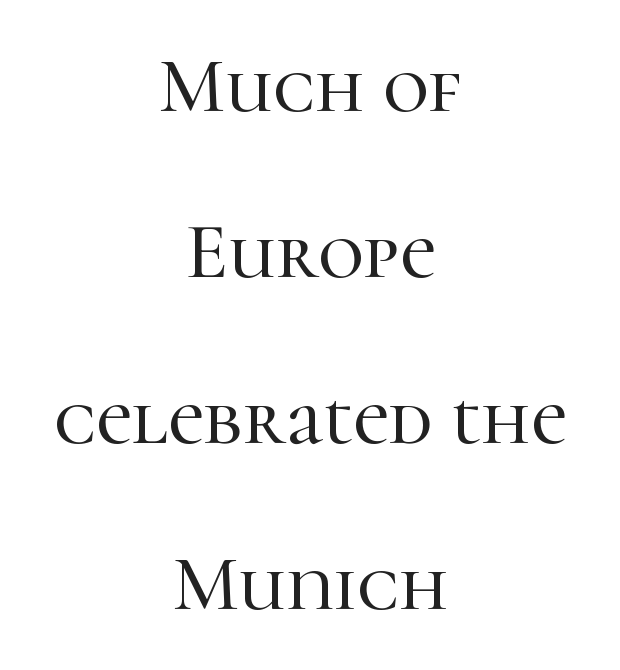
{"serif": "yes", "italic": "no", "width": "normal", "stroke_contrast": "high", "x_height": "medium", "monospaced": "no", "underline": "no", "align": "center", "line_spacing": "loose", "line_spacing_ratio": 2.1, "letter_spacing": "normal", "letter_spacing_em": 0.0, "glyph_px": 79}
